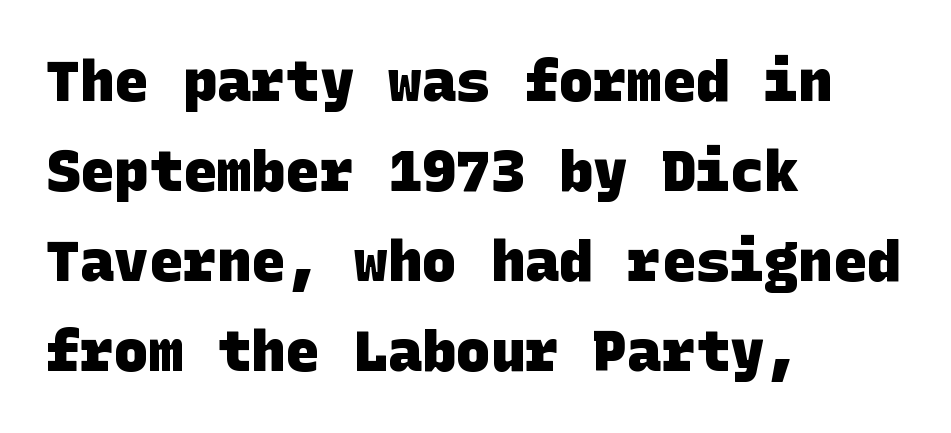
The image shows 57 px heavy sans-serif type; set left-aligned, normal line spacing (1.58x), normal letter spacing, not underlined; low stroke contrast and a large x-height.
